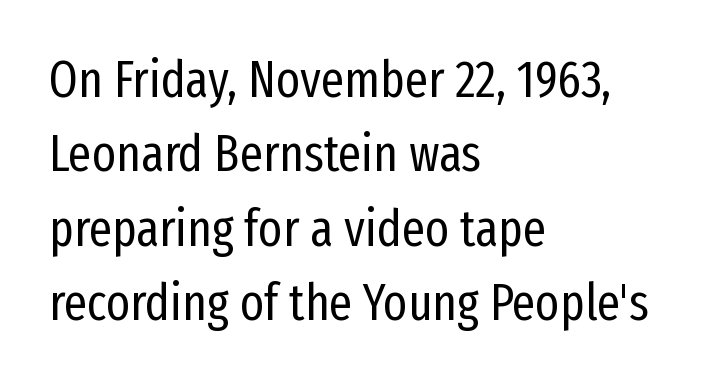
Glance below the letters and you will spot only blank space. How are the letters spaced? Ordinarily, with no added tracking. Line spacing here is normal. Type style note: lacks serifs. Varying glyph widths throughout — classic text-font behaviour. The letters look calm and open, with moderate or lighter stems.
